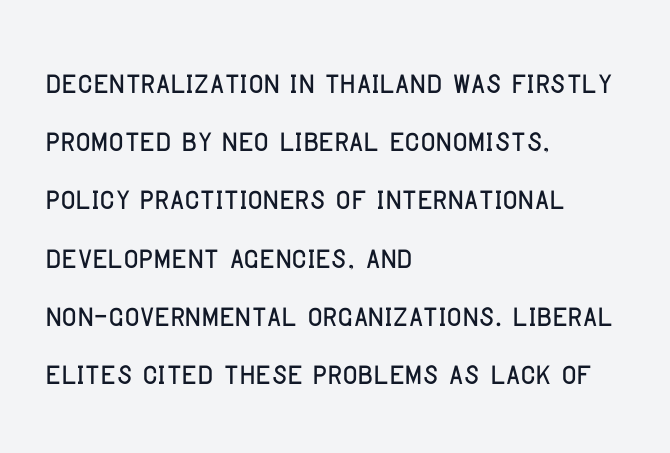
Q: Is the text italic (slanted)? A: No, it is upright.
Q: Is the typeface a serif or a sans-serif typeface? A: Sans-serif.
Q: Is the text underlined? A: No.
Q: How is the paragraph aligned? A: Left-aligned.
Q: Is the spacing between letters normal or unusually wide? A: Normal.
Q: Is the spacing between lines tight, normal or loose? A: Normal.
Q: Width (condensed, normal, or wide)? A: Condensed.
Q: Stroke contrast? A: Low.
Q: x-height? A: Large.
Q: Monospaced? A: No.
